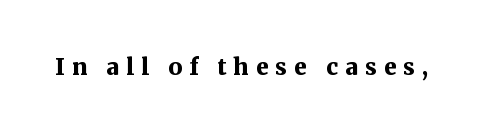
{"italic": "no", "bold": "yes", "underline": "no", "letter_spacing": "wide", "letter_spacing_em": 0.3, "glyph_px": 23}
